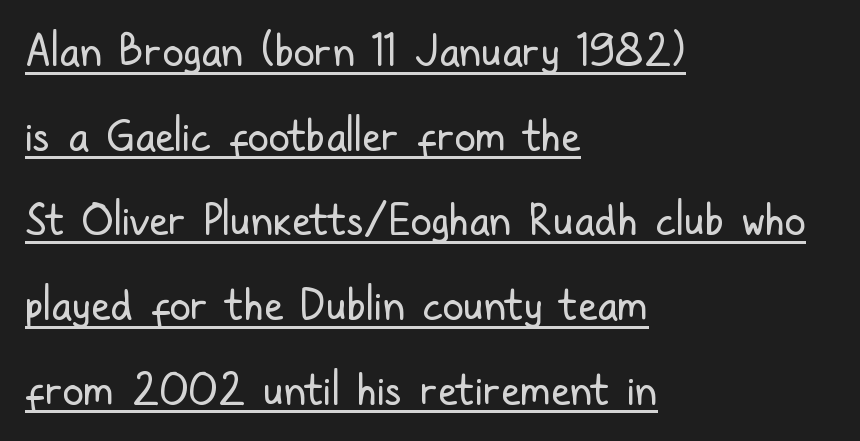
The image shows 43 px regular-weight, condensed sans-serif type, upright; set left-aligned, loose line spacing (1.97x), normal letter spacing, underlined; low stroke contrast and a medium x-height.
